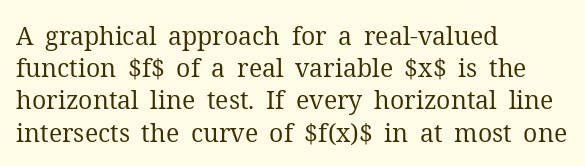
{"italic": "no", "bold": "no", "underline": "no", "align": "left", "line_spacing": "normal", "line_spacing_ratio": 1.29, "letter_spacing": "normal", "letter_spacing_em": 0.0, "glyph_px": 25}
